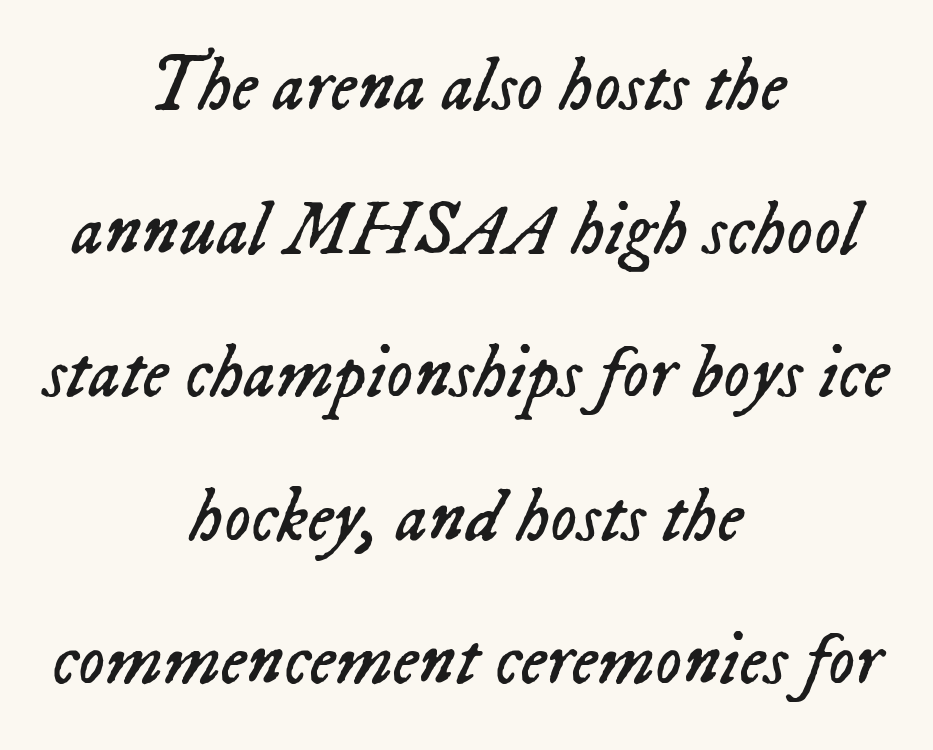
The image shows 74 px regular-weight type, italic (leaning right); set centered, loose line spacing (1.94x), normal letter spacing, not underlined; low stroke contrast and a medium x-height.
